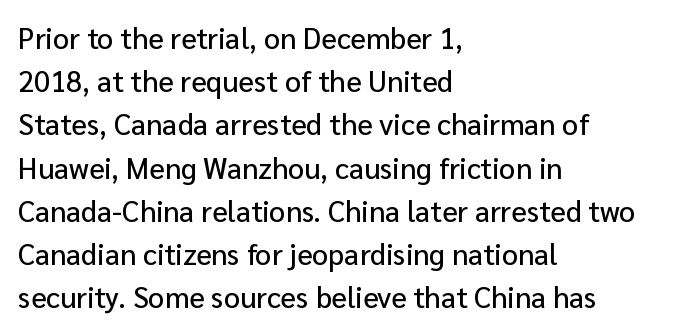
The image shows 29 px sans-serif type, upright; set left-aligned, normal line spacing (1.49x), normal letter spacing, not underlined; low stroke contrast and a medium x-height.
